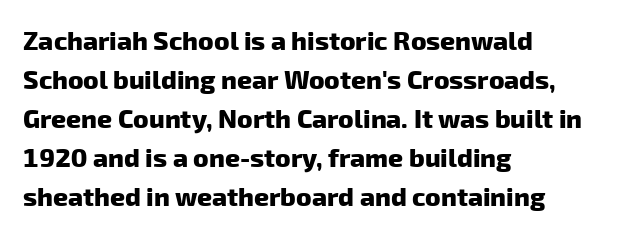
{"bold": "yes", "underline": "no", "align": "left", "line_spacing": "normal", "line_spacing_ratio": 1.5, "letter_spacing": "normal", "letter_spacing_em": 0.0, "glyph_px": 26}
